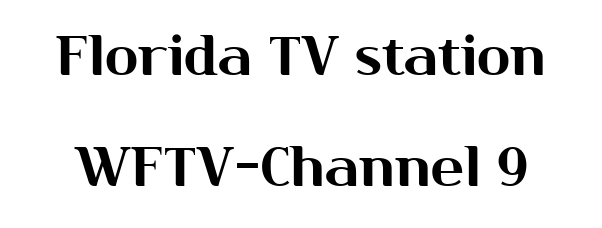
The image shows 55 px sans-serif type, upright; set loose line spacing (2.01x), normal letter spacing, not underlined; medium stroke contrast and a medium x-height.
